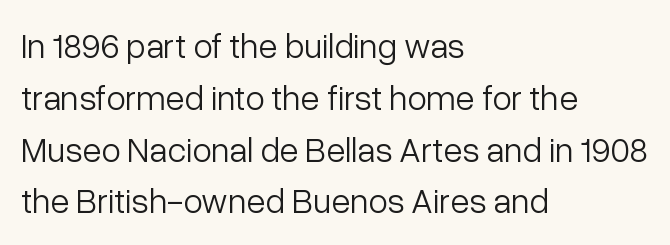
The image shows 35 px light sans-serif type, upright; set left-aligned, normal line spacing (1.48x), normal letter spacing, not underlined; low stroke contrast and a medium x-height.
